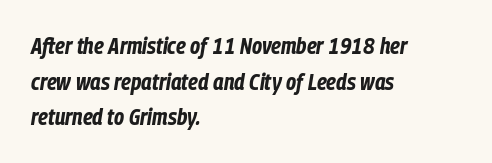
{"italic": "yes", "lean": "right", "slant_degrees": 9, "bold": "yes", "underline": "no", "align": "left", "line_spacing": "normal", "line_spacing_ratio": 1.55, "letter_spacing": "normal", "letter_spacing_em": 0.0, "glyph_px": 23}
